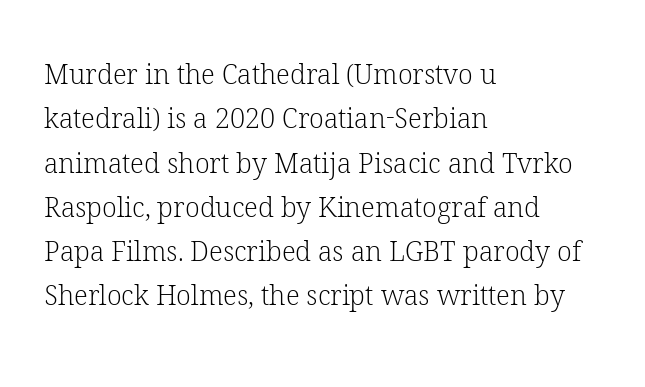
{"italic": "no", "bold": "no", "underline": "no", "align": "left", "line_spacing": "normal", "line_spacing_ratio": 1.64, "letter_spacing": "normal", "letter_spacing_em": 0.0, "glyph_px": 27}
